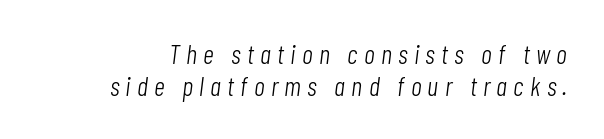
Q: Is the text bold? A: No.
Q: Is the text italic (slanted)? A: Yes, it leans right by about 7 degrees.
Q: Is the text underlined? A: No.
Q: Is the spacing between letters normal or unusually wide? A: Unusually wide.
